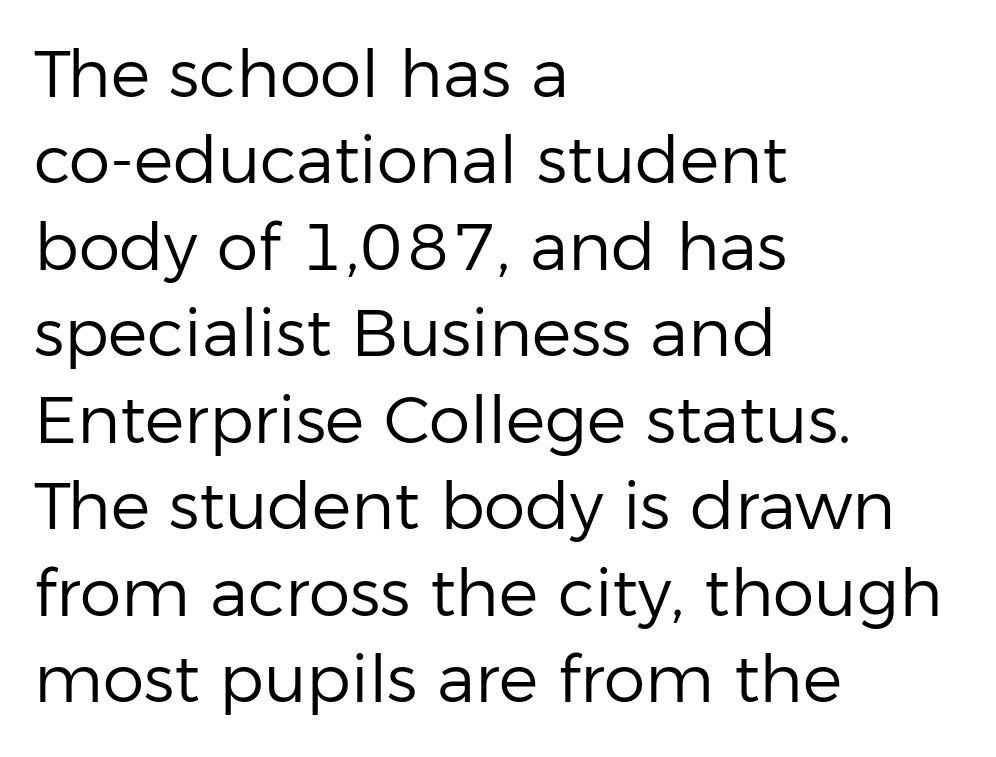
{"serif": "no", "italic": "no", "bold": "no", "weight": "regular", "width": "normal", "stroke_contrast": "low", "x_height": "medium", "monospaced": "no", "underline": "no", "align": "left", "line_spacing": "normal", "line_spacing_ratio": 1.31, "letter_spacing": "normal", "letter_spacing_em": 0.0, "glyph_px": 66}
